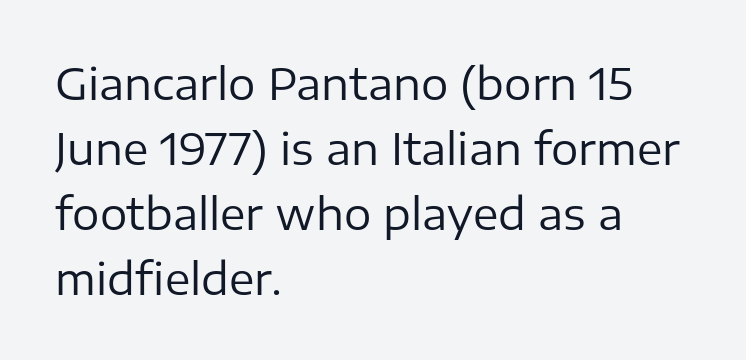
The image shows 43 px regular-weight sans-serif type, upright; set left-aligned, normal line spacing (1.51x), normal letter spacing, not underlined; low stroke contrast and a medium x-height.
